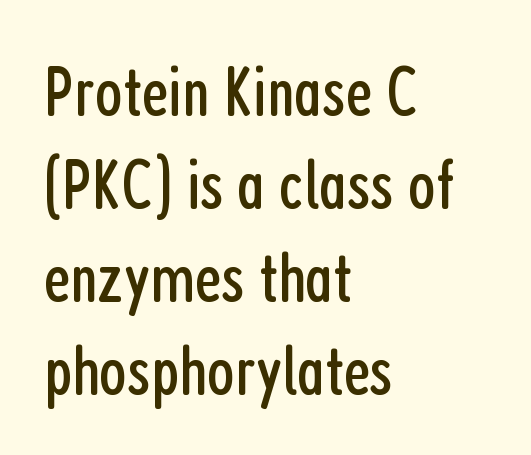
The image shows 72 px regular-weight, condensed sans-serif type, upright; set left-aligned, normal line spacing (1.29x), normal letter spacing, not underlined; low stroke contrast and a medium x-height.
